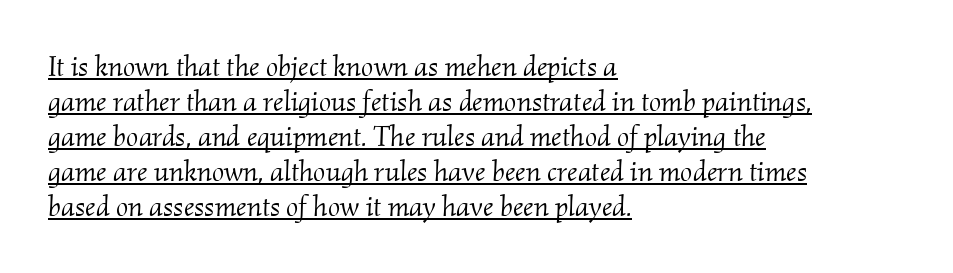
{"serif": "yes", "italic": "yes", "lean": "right", "slant_degrees": 2, "bold": "no", "weight": "light", "width": "normal", "stroke_contrast": "medium", "x_height": "small", "monospaced": "no", "underline": "yes", "align": "left", "line_spacing_ratio": 1.21, "letter_spacing": "normal", "letter_spacing_em": 0.0, "glyph_px": 29}
